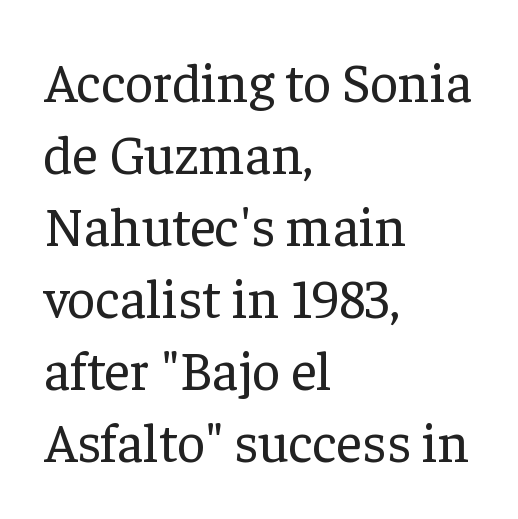
Q: Is the text bold? A: No.
Q: Is the text italic (slanted)? A: No, it is upright.
Q: Is the typeface a serif or a sans-serif typeface? A: Serif.
Q: Is the text underlined? A: No.
Q: How is the paragraph aligned? A: Left-aligned.
Q: Is the spacing between letters normal or unusually wide? A: Normal.
Q: Is the spacing between lines tight, normal or loose? A: Normal.
Q: Width (condensed, normal, or wide)? A: Normal.
Q: Stroke contrast? A: Low.
Q: x-height? A: Medium.
Q: Monospaced? A: No.
